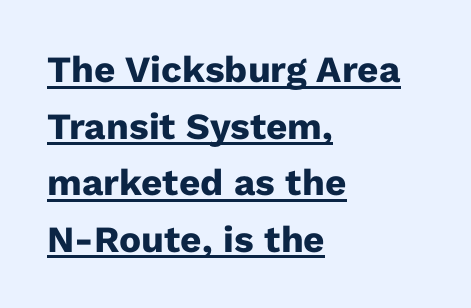
{"serif": "no", "italic": "no", "bold": "yes", "weight": "heavy", "width": "normal", "stroke_contrast": "low", "x_height": "medium", "monospaced": "no", "underline": "yes", "align": "left", "line_spacing": "normal", "line_spacing_ratio": 1.53, "letter_spacing": "normal", "letter_spacing_em": 0.0, "glyph_px": 37}
